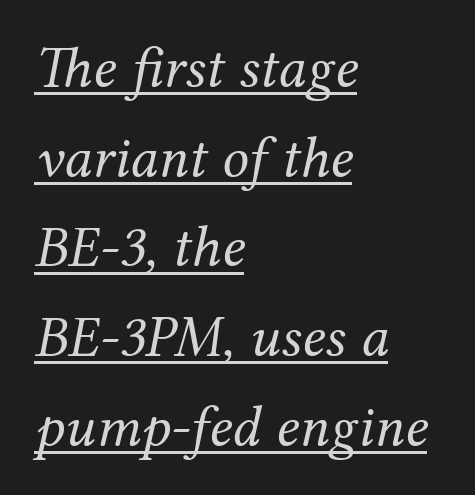
Q: Is the text bold? A: No.
Q: Is the text italic (slanted)? A: Yes, it leans right by about 12 degrees.
Q: Is the typeface a serif or a sans-serif typeface? A: Serif.
Q: Is the text underlined? A: Yes.
Q: How is the paragraph aligned? A: Left-aligned.
Q: Is the spacing between letters normal or unusually wide? A: Normal.
Q: Is the spacing between lines tight, normal or loose? A: Normal.
Q: Width (condensed, normal, or wide)? A: Normal.
Q: Stroke contrast? A: Medium.
Q: x-height? A: Medium.
Q: Monospaced? A: No.
